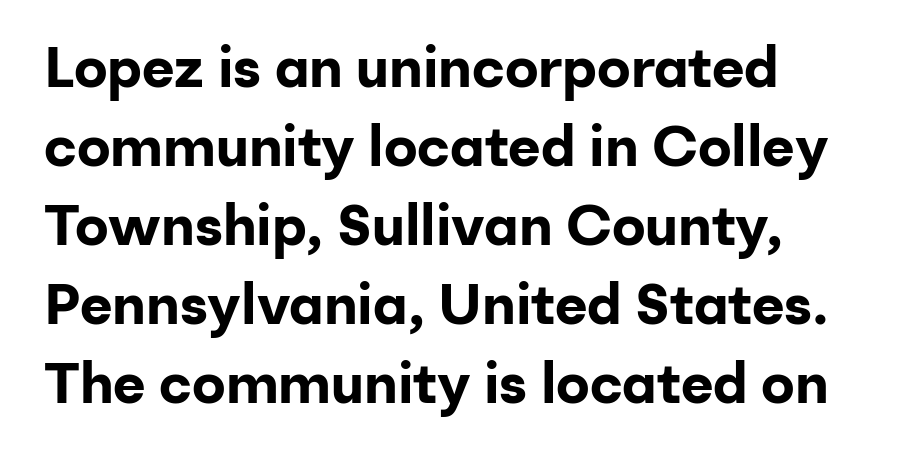
Reading down the column, the eye jumps a familiar distance to each next line. When letters stand straight like this, we call the style roman or upright. How heavy is the stroke? Heavy — this is a bold. Descenders are the only things crossing below the line. Between one letter and the next there's only the usual sliver of space. The passage shown is typed in a proportional face where columns would drift.
